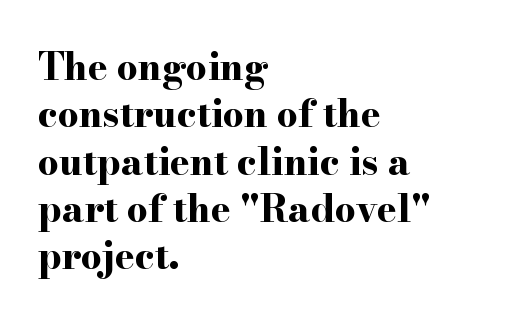
{"serif": "yes", "italic": "no", "bold": "yes", "weight": "bold", "width": "wide", "stroke_contrast": "high", "x_height": "small", "monospaced": "no", "underline": "no", "align": "left", "line_spacing": "normal", "line_spacing_ratio": 1.28, "letter_spacing": "normal", "letter_spacing_em": 0.0, "glyph_px": 37}
